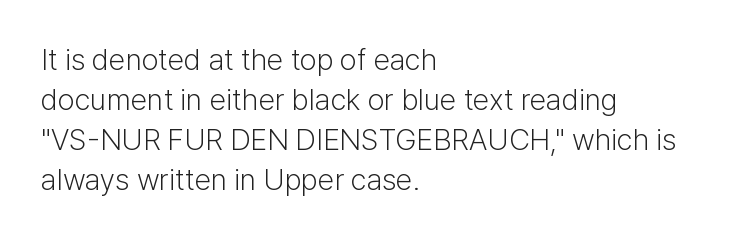
Descenders hang freely into open space. Is there any slant? The stems are plumb. A student would call this left alignment; a typographer would say flush left, rag right. The passage shown is typed in a proportional face where columns would drift. The designer left line spacing at the default.
